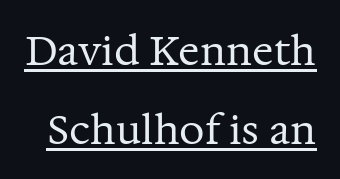
The image shows 40 px regular-weight serif type, upright; set loose line spacing (1.97x), normal letter spacing, underlined; medium stroke contrast and a medium x-height.
